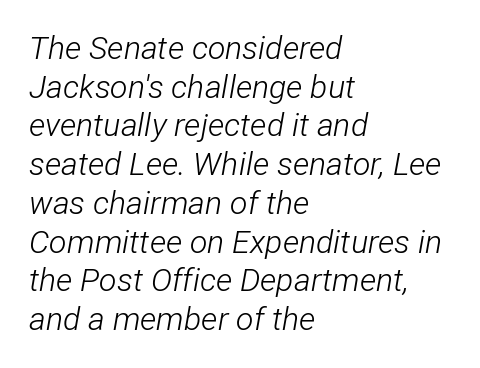
{"italic": "yes", "lean": "right", "slant_degrees": 12, "bold": "no", "weight": "light", "width": "condensed", "stroke_contrast": "low", "x_height": "medium", "monospaced": "no", "underline": "no", "align": "left", "line_spacing_ratio": 1.21, "letter_spacing": "normal", "letter_spacing_em": 0.0, "glyph_px": 32}
